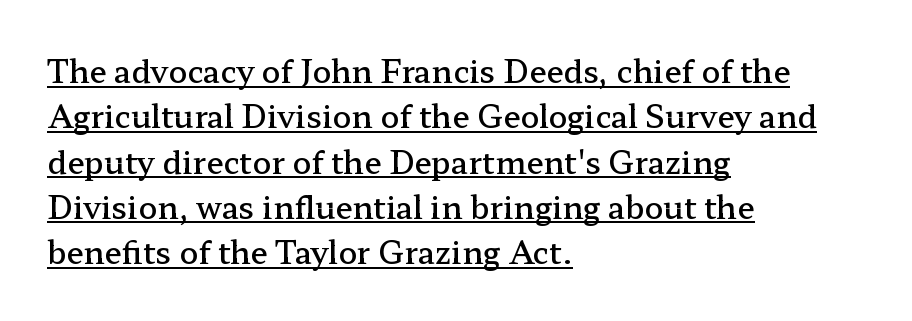
{"serif": "yes", "italic": "no", "bold": "semi", "weight": "semibold", "width": "wide", "stroke_contrast": "low", "x_height": "medium", "monospaced": "no", "underline": "yes", "align": "left", "line_spacing": "normal", "line_spacing_ratio": 1.46, "letter_spacing": "normal", "letter_spacing_em": 0.0, "glyph_px": 31}
